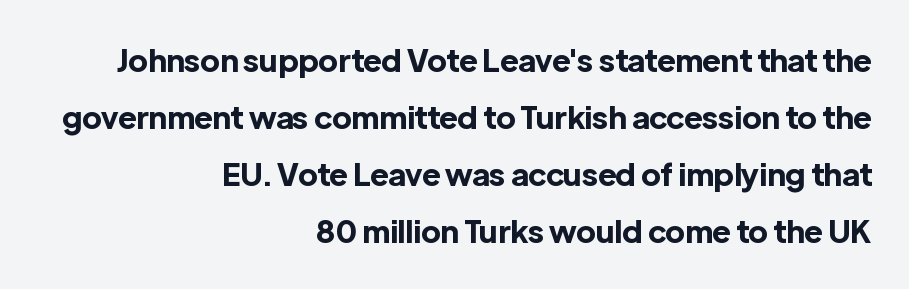
Q: Is the text bold? A: Yes.
Q: Is the text italic (slanted)? A: No, it is upright.
Q: Is the typeface a serif or a sans-serif typeface? A: Sans-serif.
Q: Is the text underlined? A: No.
Q: How is the paragraph aligned? A: Right-aligned.
Q: Is the spacing between letters normal or unusually wide? A: Normal.
Q: Width (condensed, normal, or wide)? A: Normal.
Q: x-height? A: Medium.
Q: Monospaced? A: No.
